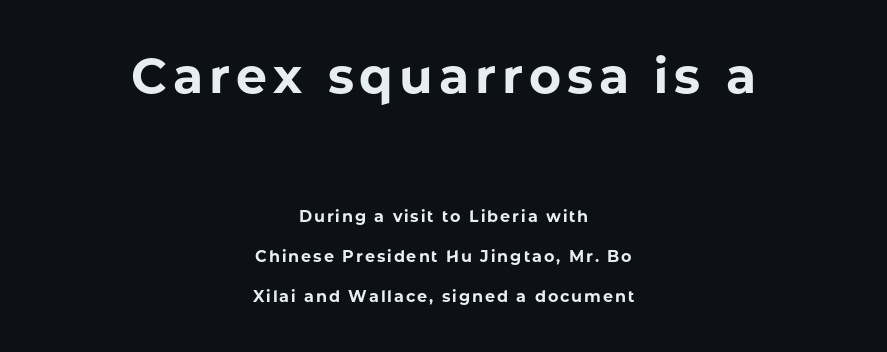
These lines were composed using upright roman letters. Classification — sans serif. You could fit nearly another row in the gap between these rows. This sample is center-justified, so both line endings float freely. Heavy-handed strokes throughout: this text is bold.
